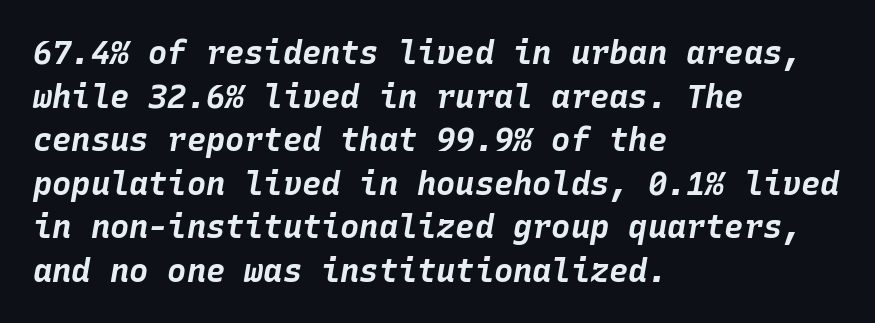
Q: Is the text bold? A: Yes.
Q: Is the text italic (slanted)? A: Yes, it leans right by about 10 degrees.
Q: Is the text underlined? A: No.
Q: How is the paragraph aligned? A: Left-aligned.
Q: Is the spacing between letters normal or unusually wide? A: Normal.
Q: Is the spacing between lines tight, normal or loose? A: Normal.
Q: Width (condensed, normal, or wide)? A: Normal.
Q: Stroke contrast? A: Low.
Q: x-height? A: Large.
Q: Monospaced? A: Yes.
